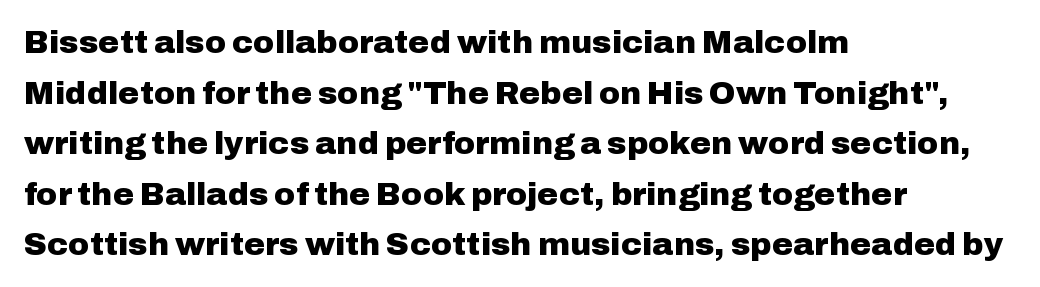
The image shows 32 px heavy sans-serif type, upright; set left-aligned, normal line spacing (1.58x), normal letter spacing, not underlined; low stroke contrast and a medium x-height.
